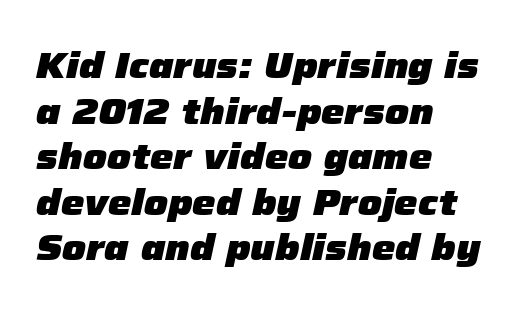
{"italic": "yes", "lean": "right", "slant_degrees": 12, "bold": "yes", "weight": "heavy", "width": "normal", "stroke_contrast": "low", "x_height": "medium", "monospaced": "no", "underline": "no", "align": "left", "line_spacing_ratio": 1.23, "letter_spacing": "normal", "letter_spacing_em": 0.0, "glyph_px": 37}
